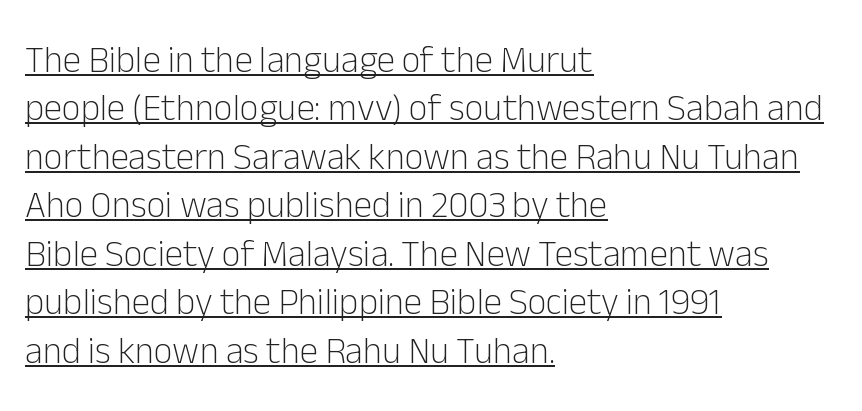
Q: Is the text bold? A: No.
Q: Is the text italic (slanted)? A: No, it is upright.
Q: Is the typeface a serif or a sans-serif typeface? A: Sans-serif.
Q: Is the text underlined? A: Yes.
Q: How is the paragraph aligned? A: Left-aligned.
Q: Is the spacing between letters normal or unusually wide? A: Normal.
Q: Is the spacing between lines tight, normal or loose? A: Normal.
Q: Width (condensed, normal, or wide)? A: Normal.
Q: Stroke contrast? A: Low.
Q: x-height? A: Medium.
Q: Monospaced? A: No.
